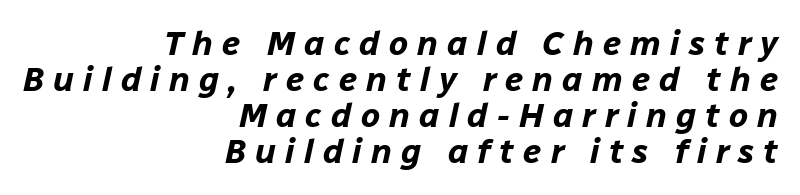
{"italic": "yes", "lean": "right", "slant_degrees": 12, "bold": "yes", "weight": "bold", "width": "normal", "stroke_contrast": "low", "x_height": "medium", "monospaced": "no", "underline": "no", "align": "right", "line_spacing": "tight", "line_spacing_ratio": 1.06, "letter_spacing": "wide", "letter_spacing_em": 0.27, "glyph_px": 34}
